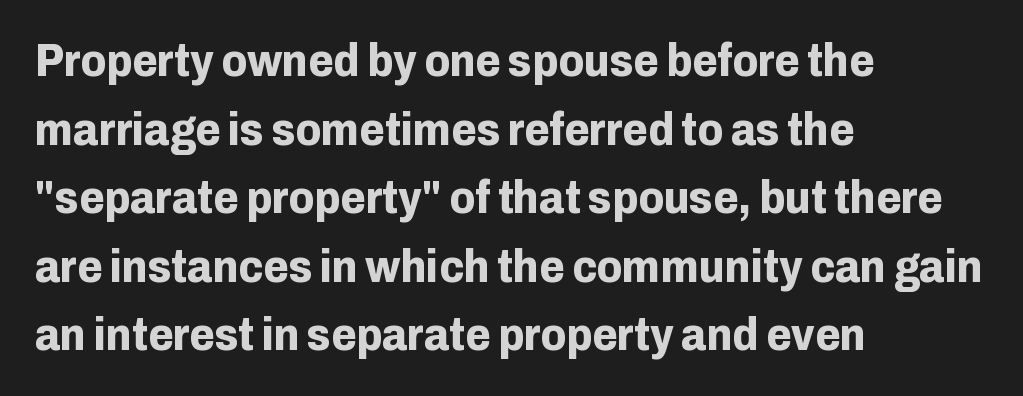
The image shows 46 px bold sans-serif type, upright; set left-aligned, normal line spacing (1.49x), normal letter spacing, not underlined; low stroke contrast and a medium x-height.
